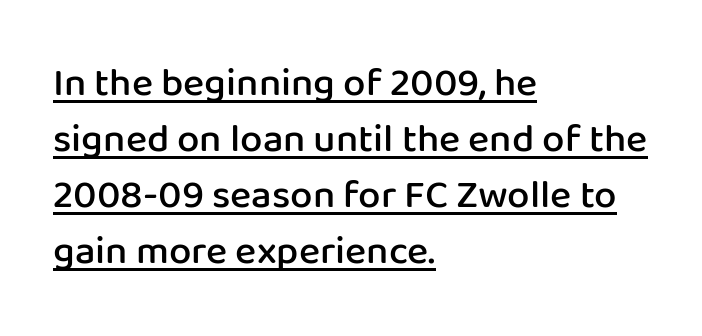
The image shows 40 px semibold sans-serif type, upright; set left-aligned, normal line spacing (1.4x), normal letter spacing, underlined; low stroke contrast and a medium x-height.
